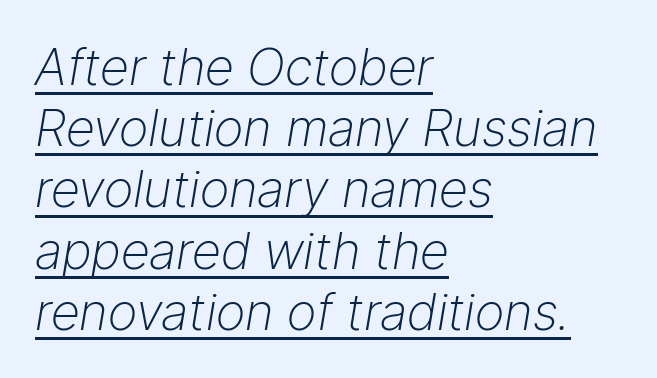
The words here are underlined. The strokes are not fattened; the text isn't bold. The passage shown leans; its letterforms are oblique. Inter-character spacing is left at the font's built-in metrics.
